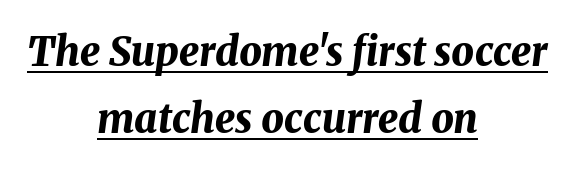
Q: Is the text bold? A: Yes.
Q: Is the text italic (slanted)? A: Yes, it leans right by about 8 degrees.
Q: Is the text underlined? A: Yes.
Q: How is the paragraph aligned? A: Centered.
Q: Is the spacing between letters normal or unusually wide? A: Normal.
Q: Is the spacing between lines tight, normal or loose? A: Normal.
Q: Width (condensed, normal, or wide)? A: Normal.
Q: Stroke contrast? A: Medium.
Q: x-height? A: Medium.
Q: Monospaced? A: No.
